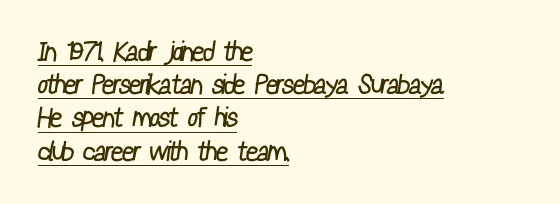
{"bold": "no", "underline": "yes", "align": "left", "line_spacing_ratio": 1.23, "letter_spacing": "normal", "letter_spacing_em": 0.0, "glyph_px": 27}
